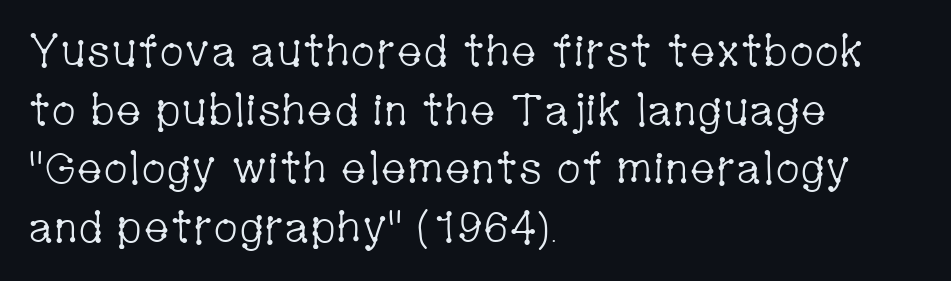
Summary of weight: not heavy and not bold. Leading matches the norm, producing a regular column. Posture: upright roman. Glyph-to-glyph distance matches everyday printed text.
